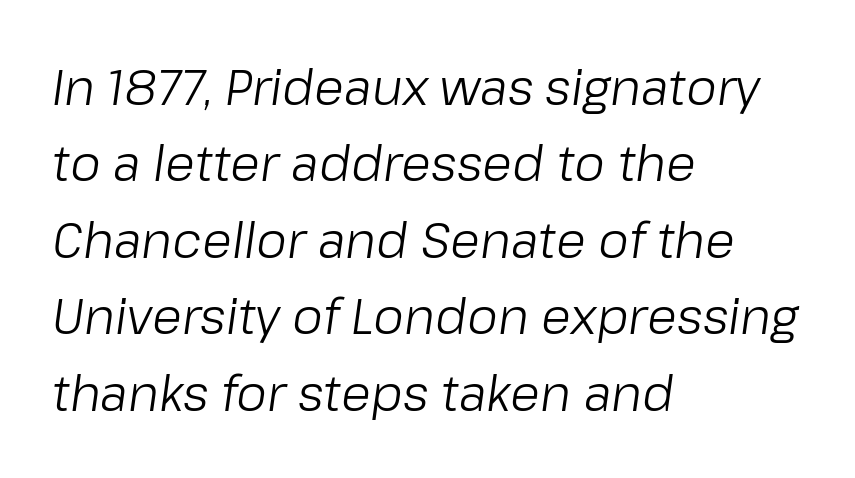
The specimen reads as italic at a glance. How are the letters spaced? Ordinarily, with no added tracking. Rows of type keep a routine distance in the vertical direction. The paragraph has a hard left edge and a soft right edge.
